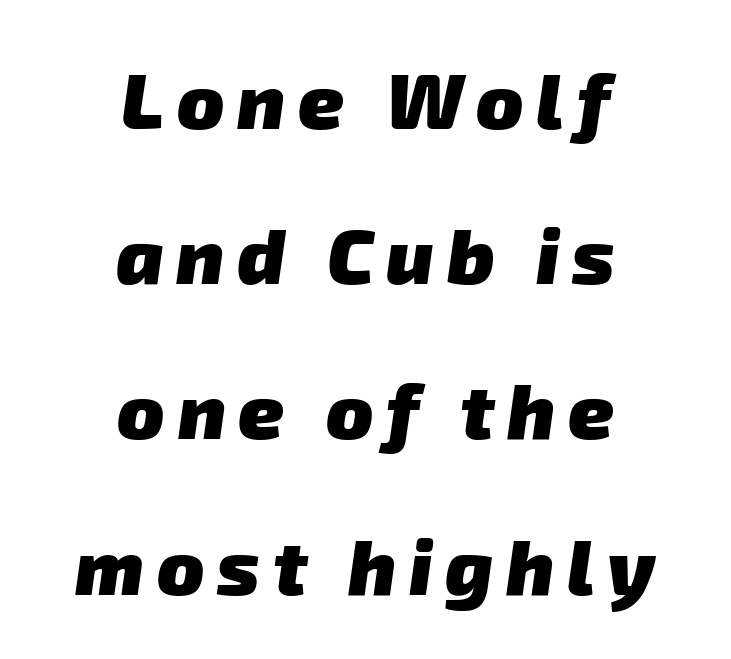
Stroke terminals: plain, sans-serif. Regarding leading, the lines here are spaced well apart. Typeset on center — no edge is straight. Nobody drew a line under any word here. These lines are rendered in a variable-pitch font.
